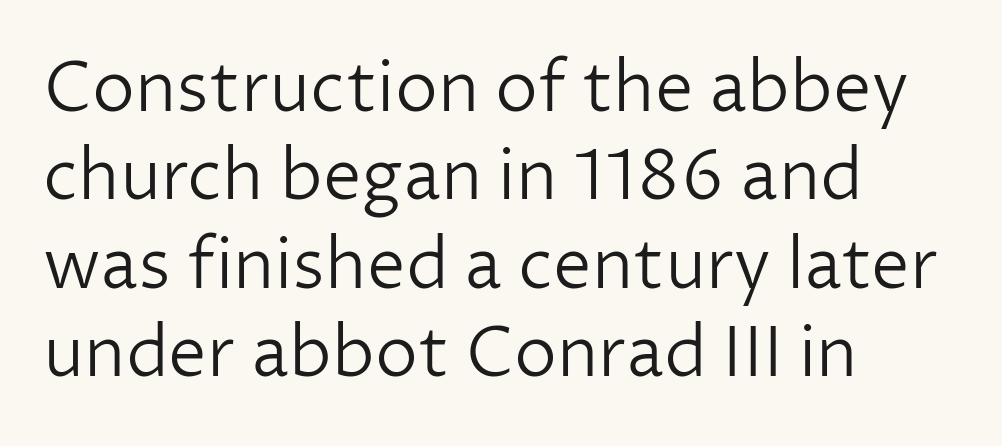
Q: Is the text bold? A: No.
Q: Is the text italic (slanted)? A: No, it is upright.
Q: Is the typeface a serif or a sans-serif typeface? A: Sans-serif.
Q: Is the text underlined? A: No.
Q: How is the paragraph aligned? A: Left-aligned.
Q: Is the spacing between letters normal or unusually wide? A: Normal.
Q: Is the spacing between lines tight, normal or loose? A: Normal.
Q: Width (condensed, normal, or wide)? A: Normal.
Q: Stroke contrast? A: Low.
Q: x-height? A: Medium.
Q: Monospaced? A: No.
